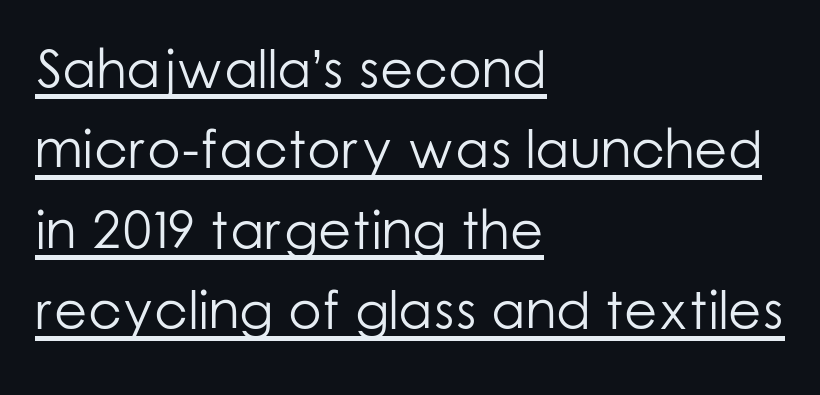
{"serif": "no", "italic": "no", "bold": "no", "weight": "light", "width": "normal", "stroke_contrast": "low", "x_height": "medium", "monospaced": "no", "underline": "yes", "align": "left", "line_spacing": "normal", "line_spacing_ratio": 1.49, "letter_spacing": "normal", "letter_spacing_em": 0.0, "glyph_px": 54}
